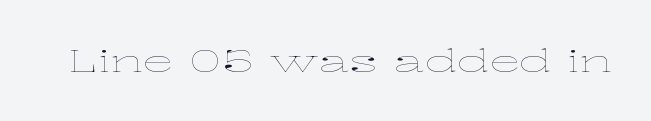
The rendering uses natural spacing where letterforms have individual widths. No chunkiness to these letters — they're not bold. If you drew a line through each stem, it would be perfectly vertical. Look at the tracking — it's just the regular setting, nothing added. Unmarked baselines from the first word to the last.
